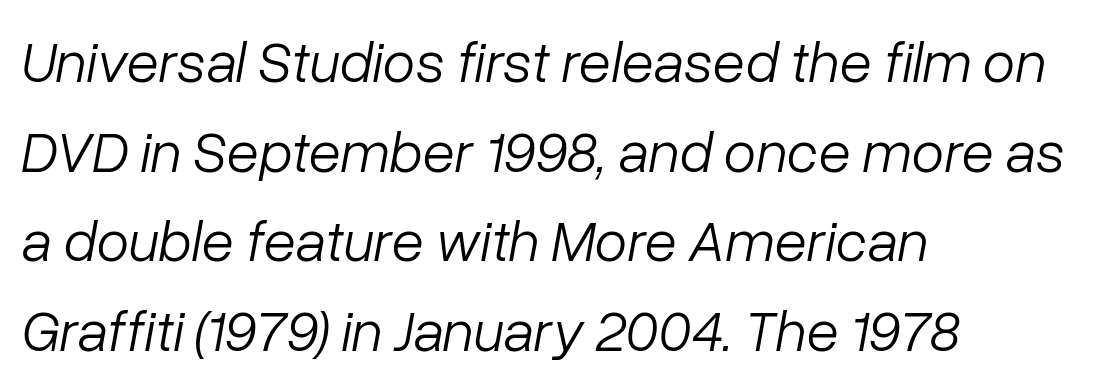
{"italic": "yes", "lean": "right", "slant_degrees": 10, "bold": "no", "weight": "light", "width": "normal", "stroke_contrast": "low", "x_height": "medium", "monospaced": "no", "underline": "no", "align": "left", "line_spacing": "normal", "line_spacing_ratio": 1.52, "letter_spacing": "normal", "letter_spacing_em": 0.0, "glyph_px": 59}
